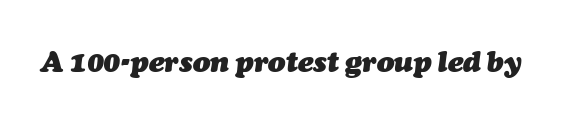
The image shows 29 px heavy type, italic (leaning right); set normal letter spacing, not underlined; medium stroke contrast and a medium x-height.
